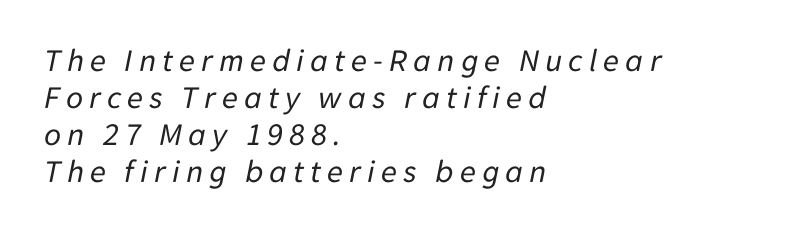
The vertical gap from one line to the next is small. Here the designer chose a conventional face with non-uniform glyph widths. One-word summary of the alignment: left. Is the type heavy? It reads as light-to-regular instead.
